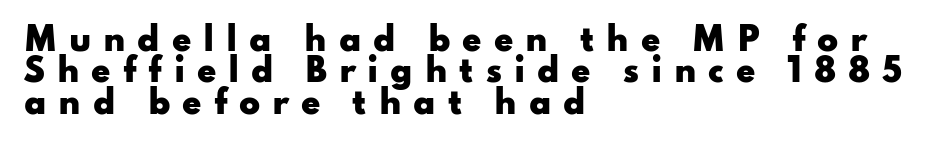
Q: Is the text bold? A: Yes.
Q: Is the text italic (slanted)? A: No, it is upright.
Q: Is the typeface a serif or a sans-serif typeface? A: Sans-serif.
Q: Is the text underlined? A: No.
Q: How is the paragraph aligned? A: Left-aligned.
Q: Is the spacing between letters normal or unusually wide? A: Unusually wide.
Q: Is the spacing between lines tight, normal or loose? A: Tight.
Q: Width (condensed, normal, or wide)? A: Wide.
Q: Stroke contrast? A: Low.
Q: x-height? A: Small.
Q: Monospaced? A: No.
